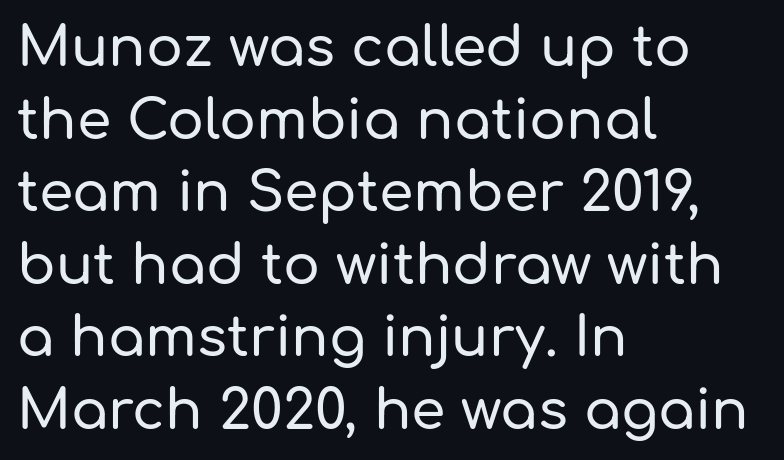
This sample uses an upright cut, with every glyph sitting square on the baseline. In terms of letterform style, serifs are entirely absent. Any mark beneath the type? The region is blank. Interline gaps are of average width in this sample.
